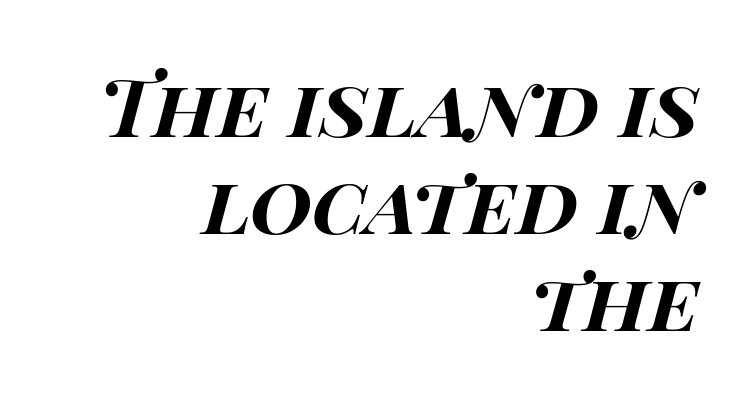
Compared with an ordinary text face, these strokes are far heavier — a full bold. Compared with a flush-left layout, this one pins lines to the opposite, right side. The horizontal fit of the characters is conventional and even. Underlining? Definitely not there. Here the designer chose a conventional face with non-uniform glyph widths.
